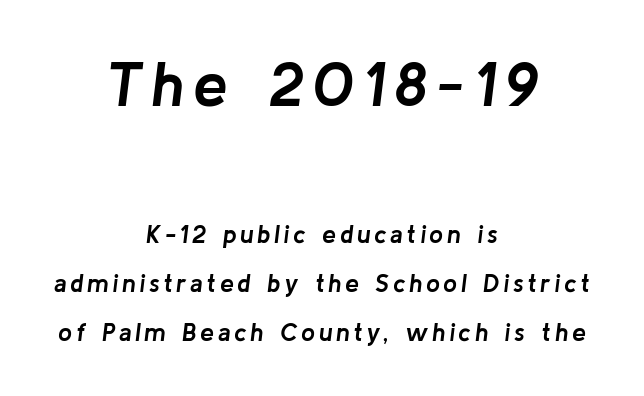
Q: Is the text bold? A: Yes.
Q: Is the text italic (slanted)? A: Yes, it leans right by about 8 degrees.
Q: Is the text underlined? A: No.
Q: How is the paragraph aligned? A: Centered.
Q: Is the spacing between lines tight, normal or loose? A: Loose.
Q: Which block of text is set in a larger size, the first (top) or the second (bottom)? A: The first (top) one.
Q: Width (condensed, normal, or wide)? A: Normal.
Q: Stroke contrast? A: Low.
Q: x-height? A: Medium.
Q: Monospaced? A: No.
